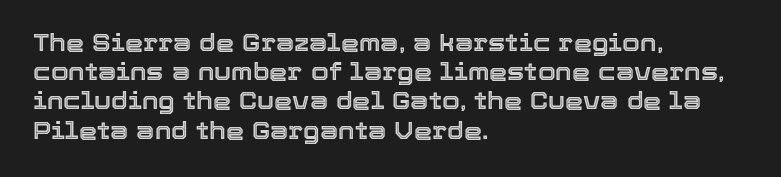
Q: Is the text italic (slanted)? A: No, it is upright.
Q: Is the text underlined? A: No.
Q: How is the paragraph aligned? A: Left-aligned.
Q: Is the spacing between letters normal or unusually wide? A: Normal.
Q: Is the spacing between lines tight, normal or loose? A: Normal.
